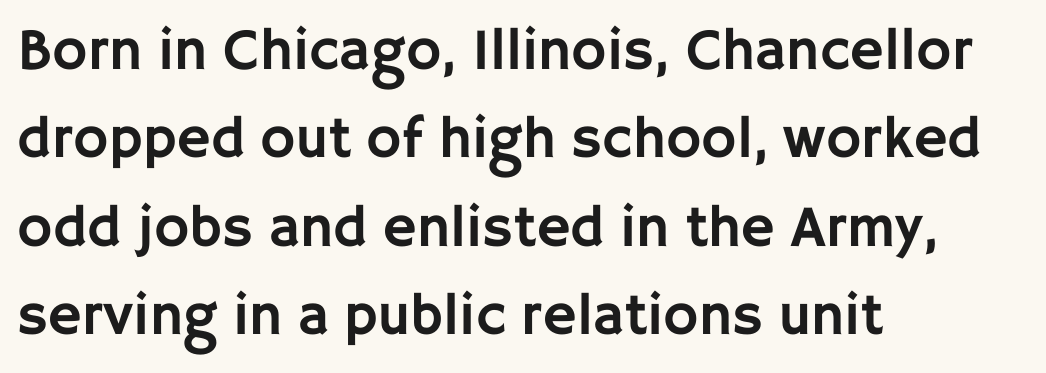
Q: Is the text italic (slanted)? A: No, it is upright.
Q: Is the typeface a serif or a sans-serif typeface? A: Sans-serif.
Q: Is the text underlined? A: No.
Q: How is the paragraph aligned? A: Left-aligned.
Q: Is the spacing between letters normal or unusually wide? A: Normal.
Q: Is the spacing between lines tight, normal or loose? A: Normal.
Q: Width (condensed, normal, or wide)? A: Normal.
Q: Stroke contrast? A: Low.
Q: x-height? A: Large.
Q: Monospaced? A: No.
